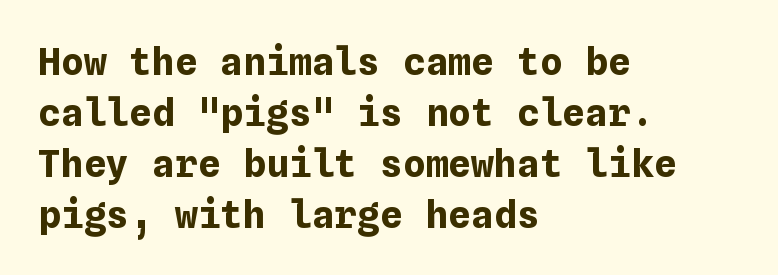
The image shows 38 px bold type, upright; set left-aligned, normal line spacing (1.34x), normal letter spacing, not underlined; low stroke contrast and a medium x-height.
